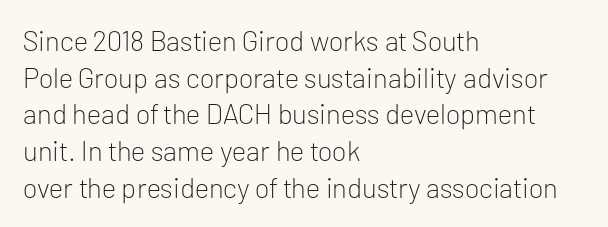
{"serif": "no", "italic": "no", "bold": "no", "weight": "light", "width": "normal", "stroke_contrast": "low", "x_height": "medium", "monospaced": "no", "underline": "no", "align": "left", "line_spacing": "normal", "line_spacing_ratio": 1.31, "letter_spacing": "normal", "letter_spacing_em": 0.0, "glyph_px": 28}
